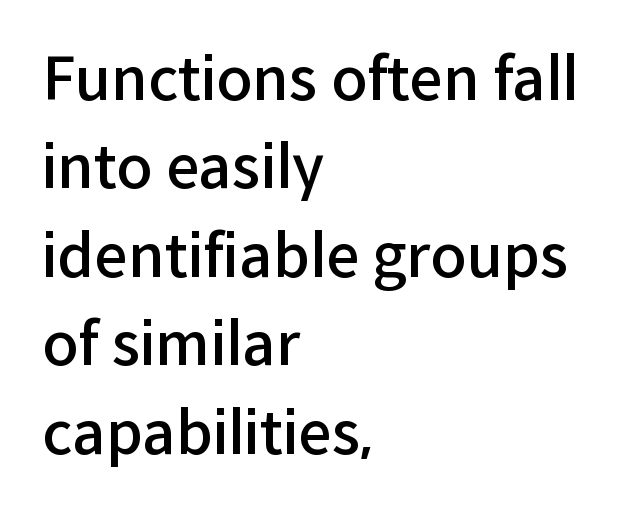
Q: Is the text bold? A: Semi-bold.
Q: Is the text italic (slanted)? A: No, it is upright.
Q: Is the typeface a serif or a sans-serif typeface? A: Sans-serif.
Q: Is the text underlined? A: No.
Q: How is the paragraph aligned? A: Left-aligned.
Q: Is the spacing between letters normal or unusually wide? A: Normal.
Q: Is the spacing between lines tight, normal or loose? A: Normal.
Q: Width (condensed, normal, or wide)? A: Normal.
Q: Stroke contrast? A: Low.
Q: x-height? A: Medium.
Q: Monospaced? A: No.
